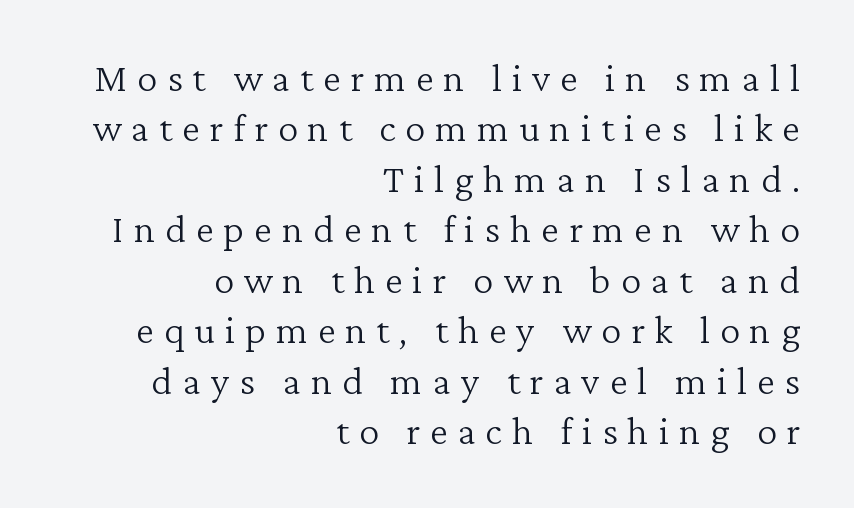
The image shows 41 px light serif type, upright; set right-aligned, line spacing 1.23x, unusually wide letter spacing (+0.24 em), not underlined; low stroke contrast and a medium x-height.
